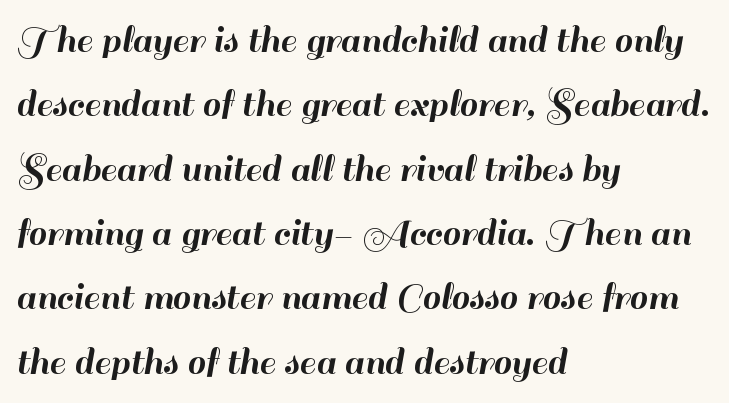
The image shows 41 px sans-serif type; set left-aligned, normal line spacing (1.57x), normal letter spacing, not underlined; high stroke contrast and a small x-height.
